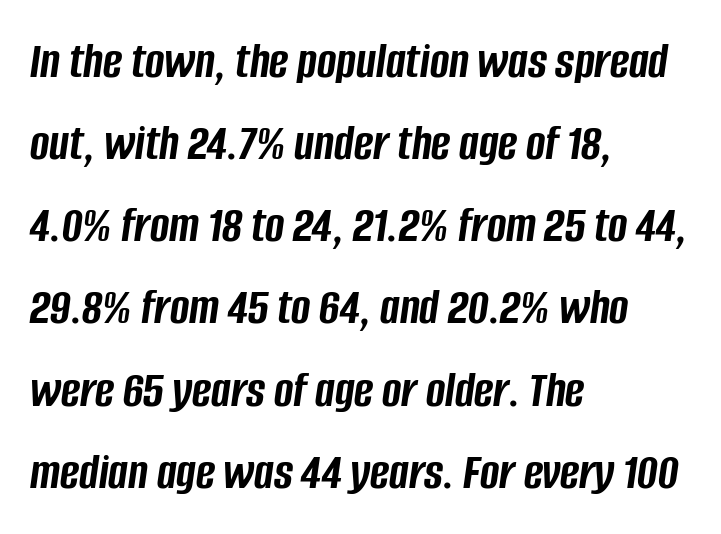
Q: Is the text bold? A: Yes.
Q: Is the text italic (slanted)? A: Yes, it leans right by about 8 degrees.
Q: Is the text underlined? A: No.
Q: How is the paragraph aligned? A: Left-aligned.
Q: Is the spacing between letters normal or unusually wide? A: Normal.
Q: Is the spacing between lines tight, normal or loose? A: Normal.
Q: Width (condensed, normal, or wide)? A: Condensed.
Q: Stroke contrast? A: Low.
Q: x-height? A: Large.
Q: Monospaced? A: No.
